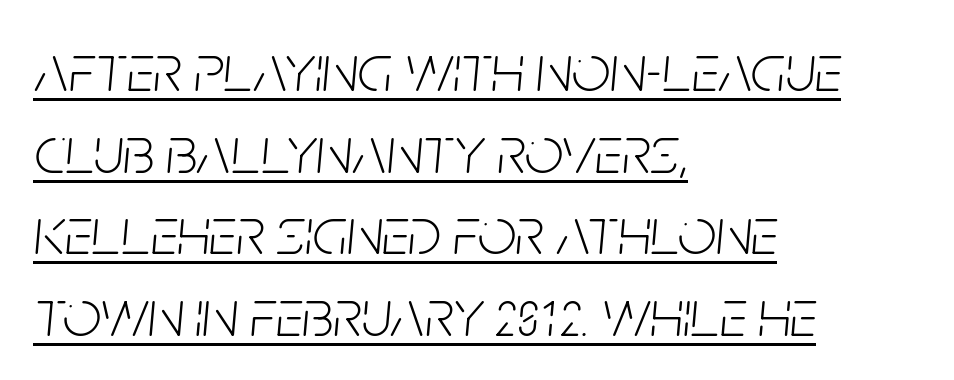
{"italic": "yes", "lean": "right", "slant_degrees": 5, "bold": "no", "weight": "light", "width": "condensed", "stroke_contrast": "low", "x_height": "large", "monospaced": "no", "underline": "yes", "align": "left", "line_spacing_ratio": 1.2, "letter_spacing": "normal", "letter_spacing_em": 0.0, "glyph_px": 68}
